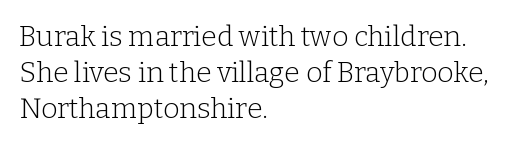
The text was rendered using a seriffed face with decorative stroke endings. This reads as an unemphasized weight, regular at the heaviest. Summary of vertical rhythm: regular, with standard interline spacing. This is the regular roman posture of the typeface.
